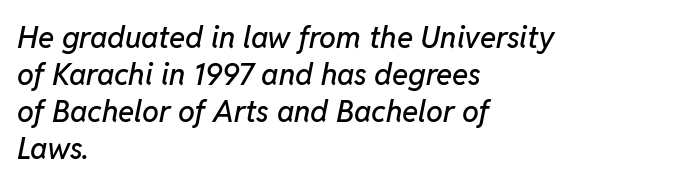
The image shows 30 px text type, italic (leaning right); set left-aligned, line spacing 1.23x, normal letter spacing, not underlined; low stroke contrast and a medium x-height.
